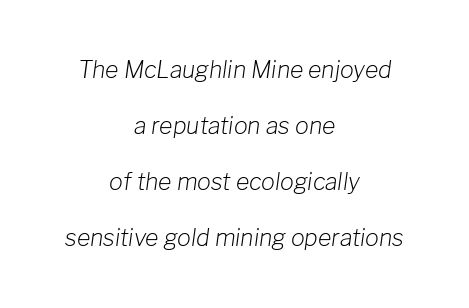
The rendering uses a large line-height, opening up the rows. Between one letter and the next there's only the usual sliver of space. This is not heavy type; no bold has been used. Typeset on center — no edge is straight.
